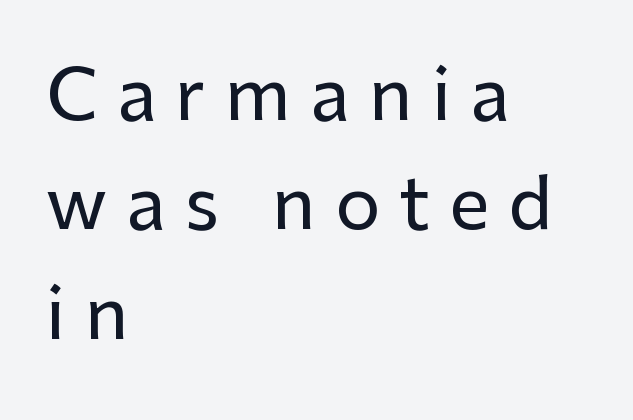
The image shows 71 px sans-serif type, upright; set left-aligned, normal line spacing (1.54x), unusually wide letter spacing (+0.27 em), not underlined; low stroke contrast and a medium x-height.
